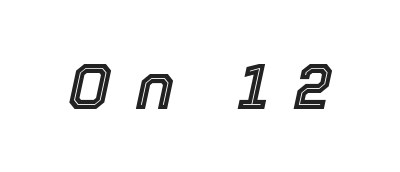
Proportional: the letters do not fall into vertical columns. The passage shown leans; its letterforms are oblique. The baseline area is clear. What stands out about the letter spacing? Its width — letters are far apart.
